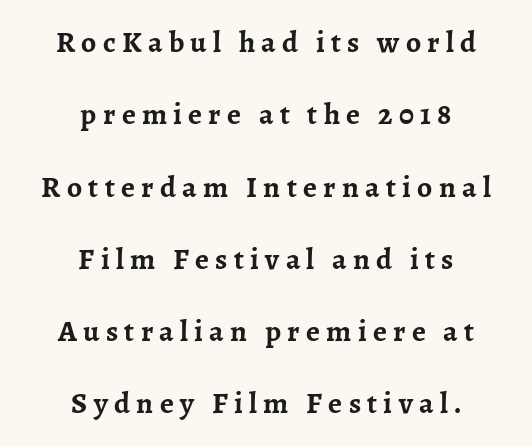
Just letters on the line, the space beneath them empty. Type style note: has serifs. The face used here is rendered with a markedly widened letterfit. Centered paragraph, ragged on both sides. Italic: no, the glyphs are upright roman. You'd pick this weight for a headline — it's a proper bold.
